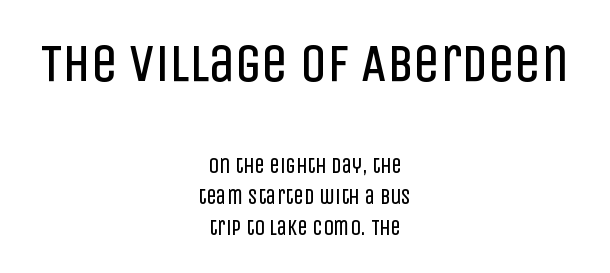
Q: Is the text bold? A: No.
Q: Is the text italic (slanted)? A: No, it is upright.
Q: Is the typeface a serif or a sans-serif typeface? A: Sans-serif.
Q: Is the text underlined? A: No.
Q: How is the paragraph aligned? A: Centered.
Q: Is the spacing between letters normal or unusually wide? A: Normal.
Q: Is the spacing between lines tight, normal or loose? A: Normal.
Q: Which block of text is set in a larger size, the first (top) or the second (bottom)? A: The first (top) one.
Q: Width (condensed, normal, or wide)? A: Condensed.
Q: Stroke contrast? A: Low.
Q: x-height? A: Large.
Q: Monospaced? A: No.
